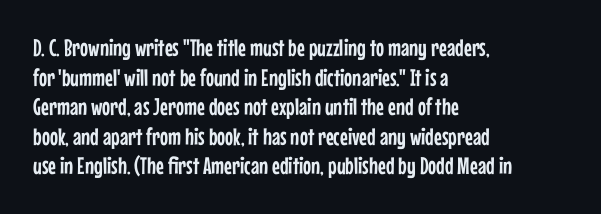
{"italic": "no", "underline": "no", "align": "left", "line_spacing_ratio": 1.23, "letter_spacing": "normal", "letter_spacing_em": 0.0, "glyph_px": 24}
